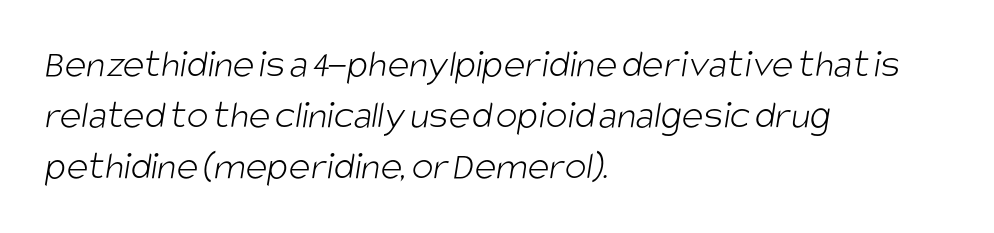
The image shows 41 px light, condensed sans-serif type; set left-aligned, normal line spacing (1.25x), normal letter spacing, not underlined; low stroke contrast and a large x-height.
